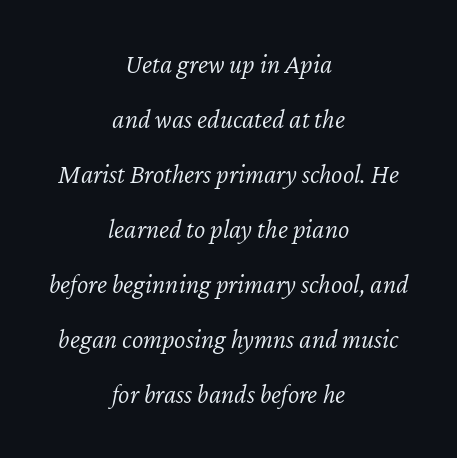
{"italic": "yes", "lean": "right", "slant_degrees": 12, "bold": "no", "underline": "no", "align": "center", "line_spacing": "loose", "line_spacing_ratio": 2.04, "letter_spacing": "normal", "letter_spacing_em": 0.0, "glyph_px": 27}
